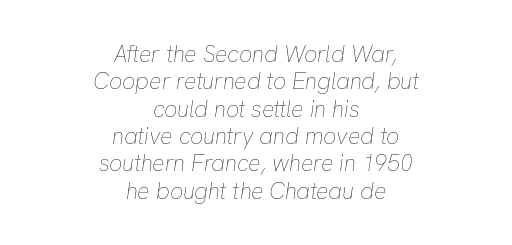
Underline: absent. The typesetter chose a symmetrical, centered arrangement here. Italic? Definitely — the glyphs are oblique. Think standard paragraph weight, or any step lighter than that.
